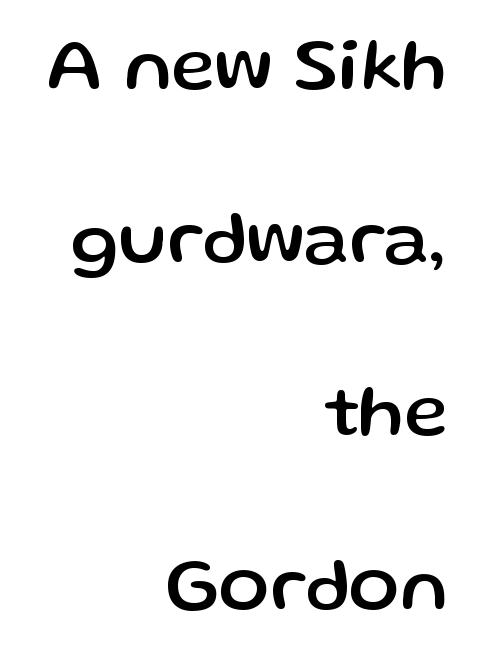
Q: Is the text italic (slanted)? A: No, it is upright.
Q: Is the typeface a serif or a sans-serif typeface? A: Sans-serif.
Q: Is the text underlined? A: No.
Q: How is the paragraph aligned? A: Right-aligned.
Q: Is the spacing between letters normal or unusually wide? A: Normal.
Q: Is the spacing between lines tight, normal or loose? A: Loose.
Q: Width (condensed, normal, or wide)? A: Normal.
Q: Stroke contrast? A: Low.
Q: x-height? A: Medium.
Q: Monospaced? A: No.
